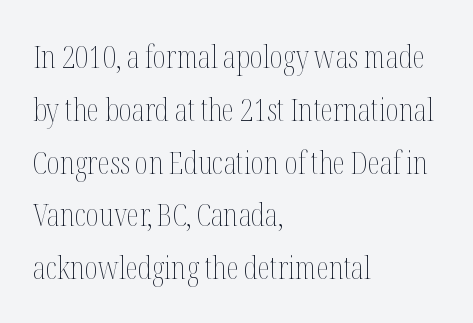
In terms of leading, this rendering sits right in the middle. This sample is left-justified, so line endings fall wherever the words run out. Stroke mass is kept to a normal reading level or below. The letters advance in unequal steps, a hallmark of proportional type. Short note: letters normally spaced. Posture: straight, roman, zero tilt.
